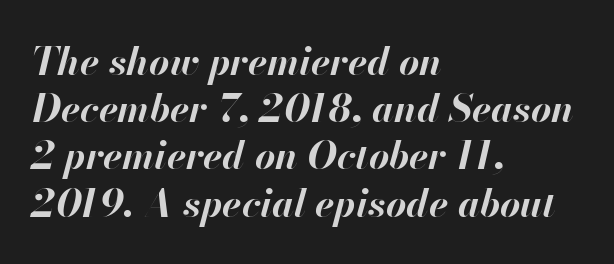
Each letter keeps its own natural width here, so spacing adapts to shape. Only glyphs here, with clear space below each row. Inter-character spacing is left at the font's built-in metrics. Slanted lettering throughout.
